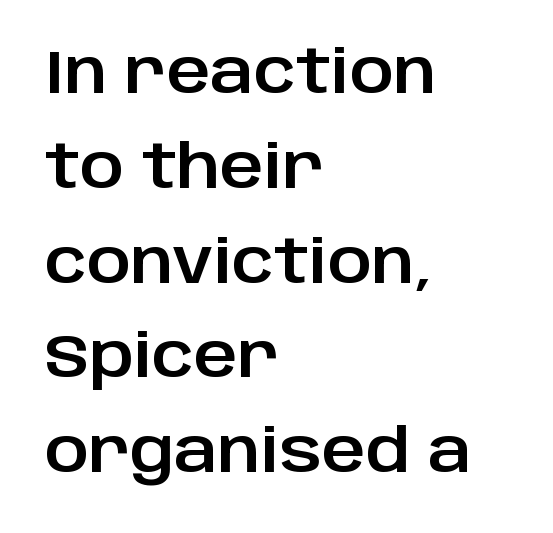
The image shows 60 px sans-serif type, upright; set left-aligned, normal line spacing (1.58x), normal letter spacing, not underlined; low stroke contrast and a large x-height.
